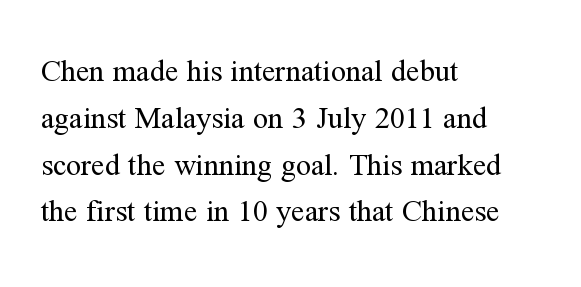
{"serif": "yes", "italic": "no", "bold": "no", "weight": "regular", "width": "normal", "stroke_contrast": "medium", "x_height": "medium", "monospaced": "no", "underline": "no", "align": "left", "line_spacing": "normal", "line_spacing_ratio": 1.56, "letter_spacing": "normal", "letter_spacing_em": 0.0, "glyph_px": 30}
